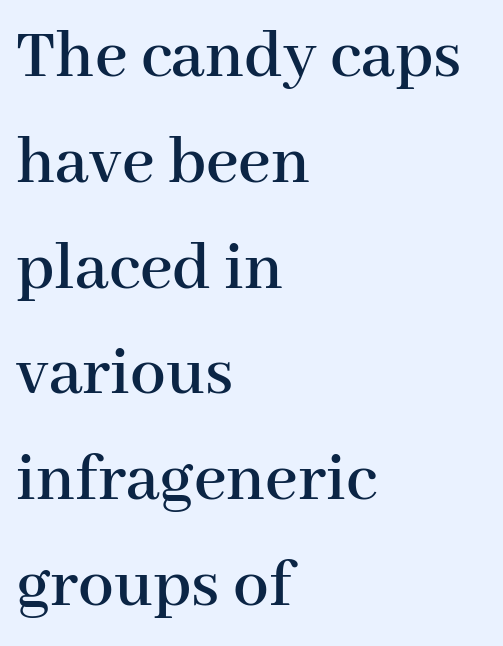
Q: Is the text italic (slanted)? A: No, it is upright.
Q: Is the typeface a serif or a sans-serif typeface? A: Serif.
Q: Is the text underlined? A: No.
Q: How is the paragraph aligned? A: Left-aligned.
Q: Is the spacing between letters normal or unusually wide? A: Normal.
Q: Is the spacing between lines tight, normal or loose? A: Normal.
Q: Width (condensed, normal, or wide)? A: Normal.
Q: Stroke contrast? A: High.
Q: x-height? A: Medium.
Q: Monospaced? A: No.
